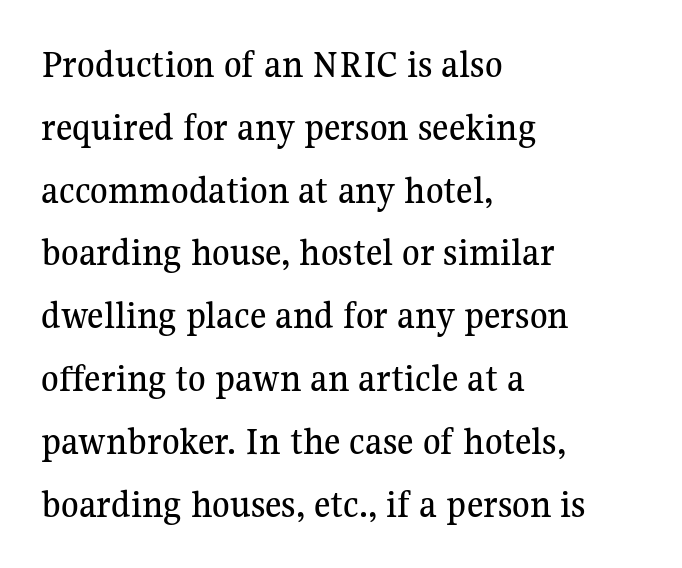
The image shows 40 px serif type, upright; set left-aligned, normal line spacing (1.57x), normal letter spacing, not underlined; medium stroke contrast and a medium x-height.
